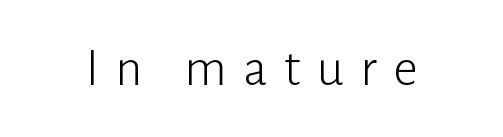
Q: Is the text bold? A: No.
Q: Is the text italic (slanted)? A: No, it is upright.
Q: Is the typeface a serif or a sans-serif typeface? A: Sans-serif.
Q: Is the text underlined? A: No.
Q: Is the spacing between letters normal or unusually wide? A: Unusually wide.
Q: Width (condensed, normal, or wide)? A: Normal.
Q: Stroke contrast? A: Low.
Q: x-height? A: Medium.
Q: Monospaced? A: No.
